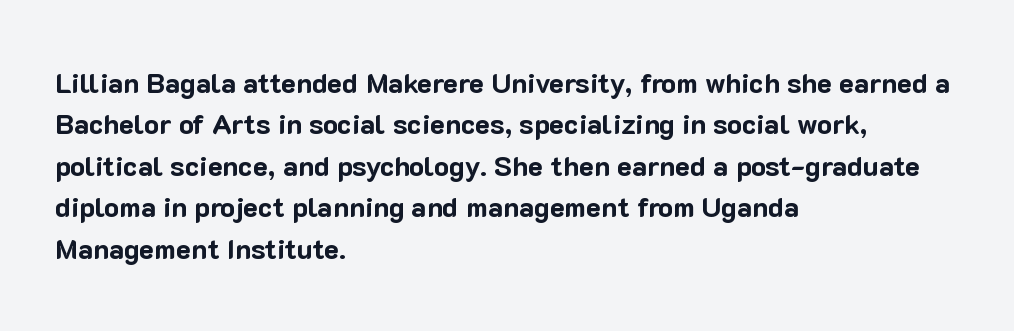
Q: Is the text bold? A: Yes.
Q: Is the text italic (slanted)? A: No, it is upright.
Q: Is the typeface a serif or a sans-serif typeface? A: Sans-serif.
Q: Is the text underlined? A: No.
Q: How is the paragraph aligned? A: Left-aligned.
Q: Is the spacing between letters normal or unusually wide? A: Normal.
Q: Is the spacing between lines tight, normal or loose? A: Normal.
Q: Width (condensed, normal, or wide)? A: Normal.
Q: Stroke contrast? A: Low.
Q: x-height? A: Medium.
Q: Monospaced? A: No.
